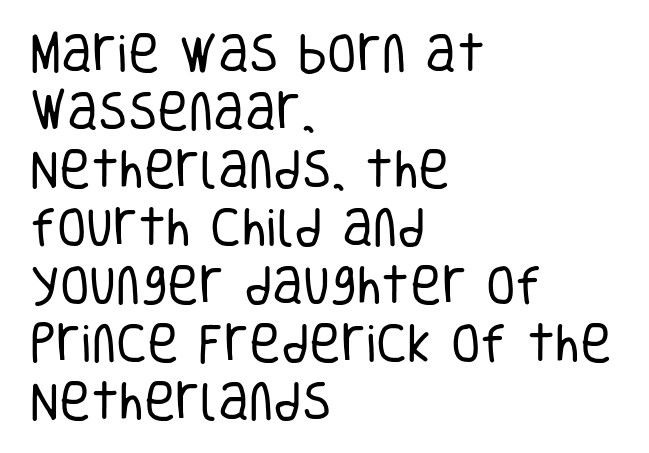
The image shows 43 px regular-weight, condensed sans-serif type, upright; set left-aligned, normal line spacing (1.35x), normal letter spacing, not underlined; low stroke contrast and a large x-height.
